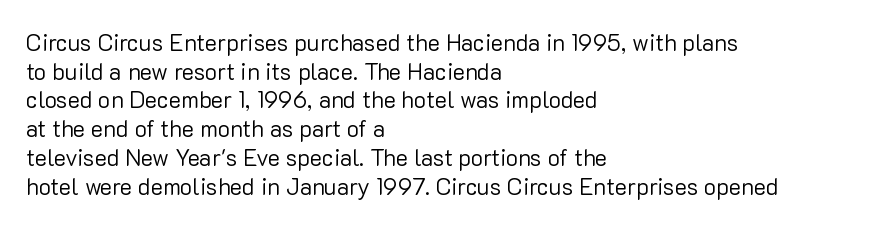
Q: Is the text bold? A: No.
Q: Is the text italic (slanted)? A: No, it is upright.
Q: Is the text underlined? A: No.
Q: How is the paragraph aligned? A: Left-aligned.
Q: Is the spacing between letters normal or unusually wide? A: Normal.
Q: Is the spacing between lines tight, normal or loose? A: Normal.
